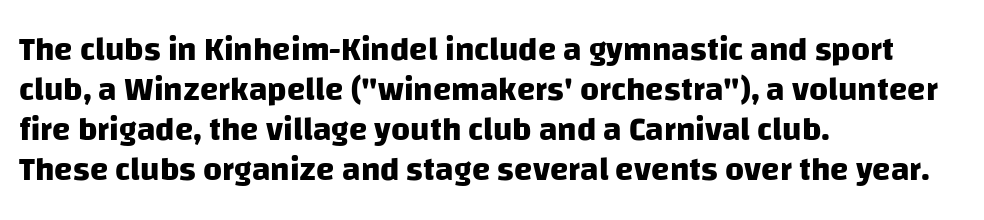
Q: Is the text bold? A: Yes.
Q: Is the typeface a serif or a sans-serif typeface? A: Sans-serif.
Q: Is the text underlined? A: No.
Q: How is the paragraph aligned? A: Left-aligned.
Q: Is the spacing between letters normal or unusually wide? A: Normal.
Q: Width (condensed, normal, or wide)? A: Normal.
Q: Stroke contrast? A: Low.
Q: x-height? A: Large.
Q: Monospaced? A: No.
